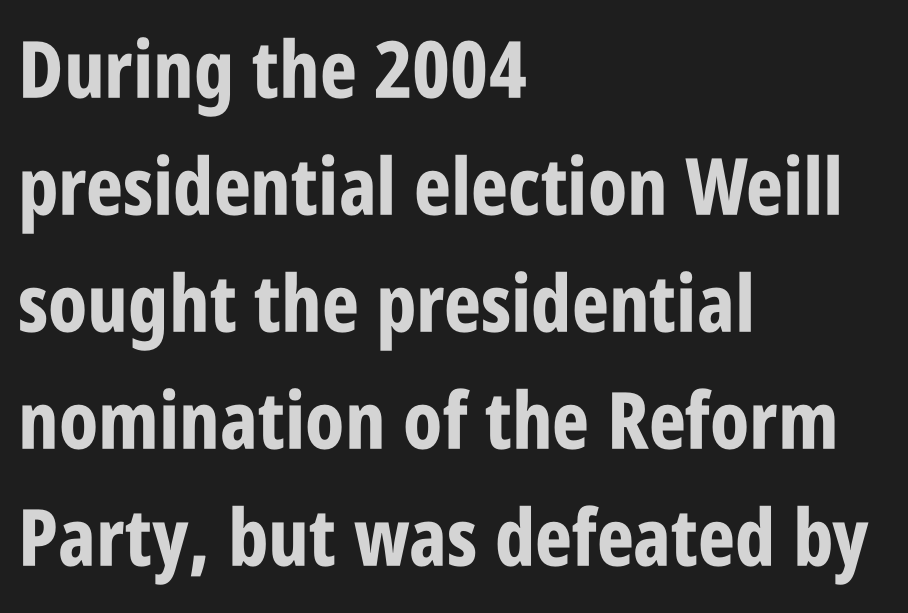
The rag falls on the right side of this text block. Proportional: the letters do not fall into vertical columns. Chunky letters — that's bold for sure. Unmarked baselines from the first word to the last.
